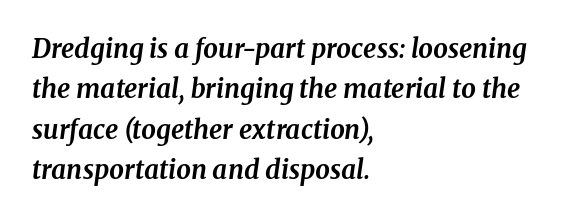
The image shows 26 px bold type, italic (leaning right); set left-aligned, normal line spacing (1.55x), normal letter spacing, not underlined.
